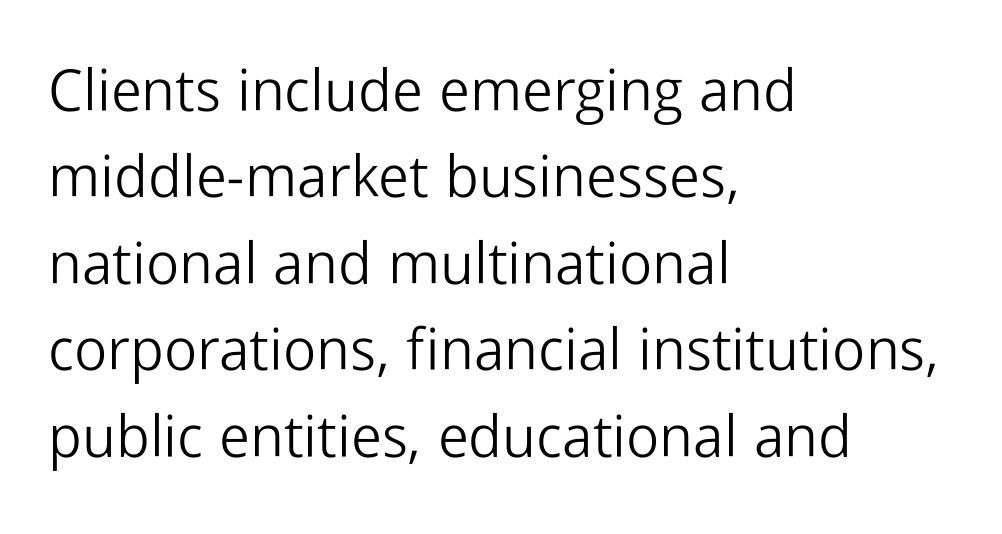
Q: Is the text bold? A: No.
Q: Is the text italic (slanted)? A: No, it is upright.
Q: Is the typeface a serif or a sans-serif typeface? A: Sans-serif.
Q: Is the text underlined? A: No.
Q: How is the paragraph aligned? A: Left-aligned.
Q: Is the spacing between letters normal or unusually wide? A: Normal.
Q: Is the spacing between lines tight, normal or loose? A: Normal.
Q: Width (condensed, normal, or wide)? A: Normal.
Q: Stroke contrast? A: Low.
Q: x-height? A: Medium.
Q: Monospaced? A: No.
